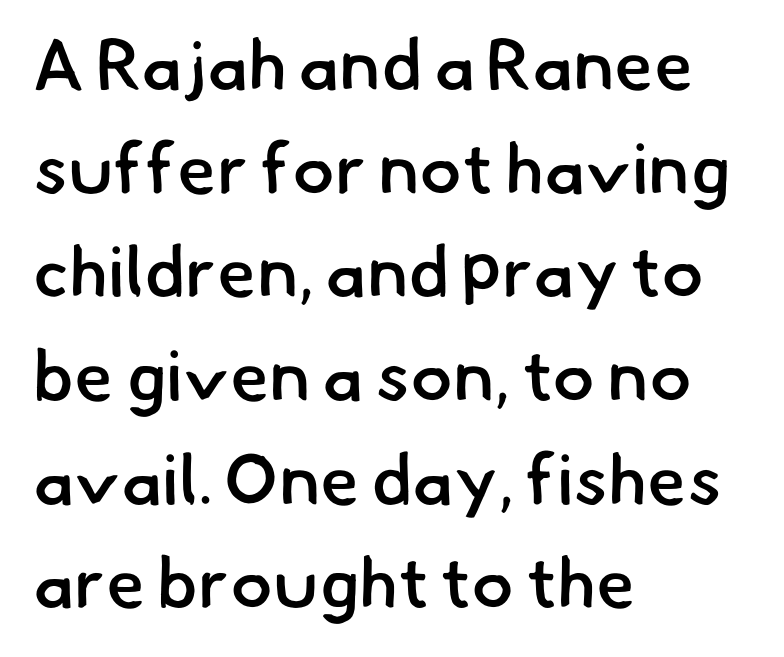
{"serif": "no", "bold": "semi", "weight": "semibold", "width": "normal", "stroke_contrast": "low", "x_height": "small", "monospaced": "no", "underline": "no", "align": "left", "line_spacing": "normal", "line_spacing_ratio": 1.46, "letter_spacing": "normal", "letter_spacing_em": 0.0, "glyph_px": 71}
